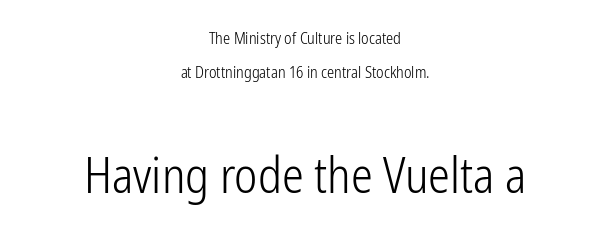
{"serif": "no", "italic": "no", "bold": "no", "weight": "light", "width": "condensed", "stroke_contrast": "low", "x_height": "medium", "monospaced": "no", "underline": "no", "align": "center", "line_spacing": "loose", "line_spacing_ratio": 2.12, "letter_spacing": "normal", "letter_spacing_em": 0.0, "larger_block": "second", "size_ratio": 3.06, "glyph_px": 49}
